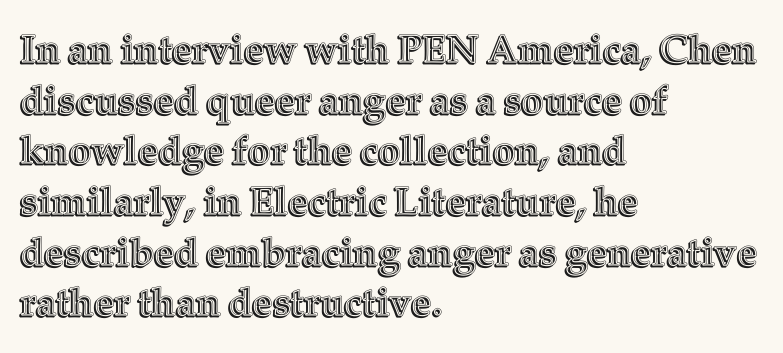
{"italic": "no", "width": "normal", "x_height": "medium", "monospaced": "no", "underline": "no", "align": "left", "line_spacing": "normal", "line_spacing_ratio": 1.3, "letter_spacing": "normal", "letter_spacing_em": 0.0, "glyph_px": 39}
